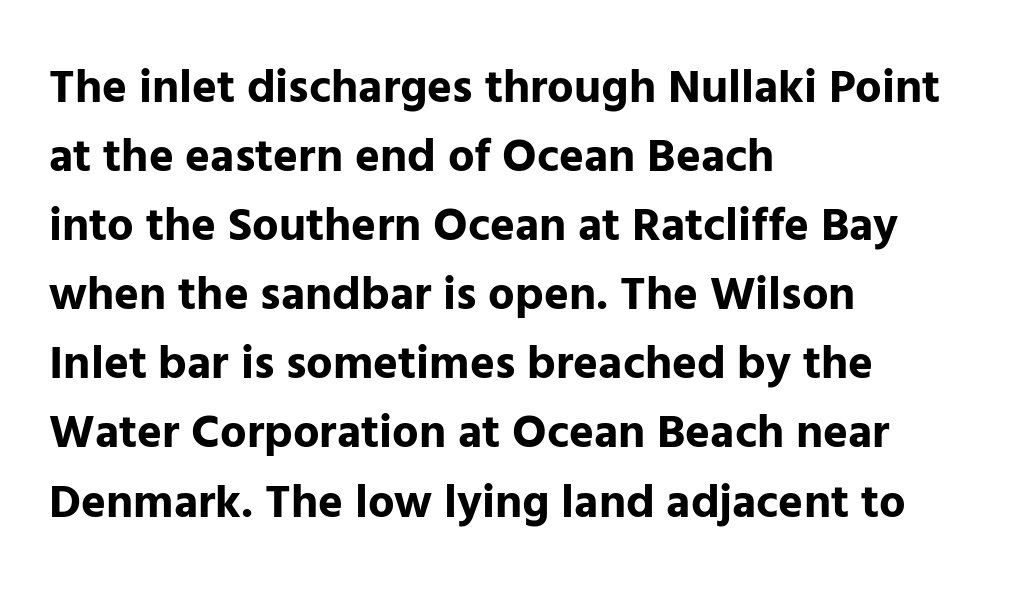
{"serif": "no", "italic": "no", "bold": "yes", "weight": "bold", "width": "normal", "stroke_contrast": "low", "x_height": "medium", "monospaced": "no", "underline": "no", "align": "left", "line_spacing": "normal", "line_spacing_ratio": 1.47, "letter_spacing": "normal", "letter_spacing_em": 0.0, "glyph_px": 47}
